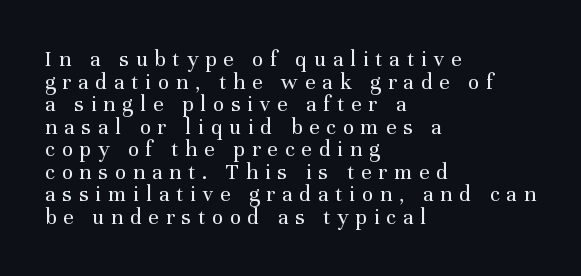
The image shows 23 px text type, upright; set left-aligned, tight line spacing (0.98x), unusually wide letter spacing (+0.3 em), not underlined.
